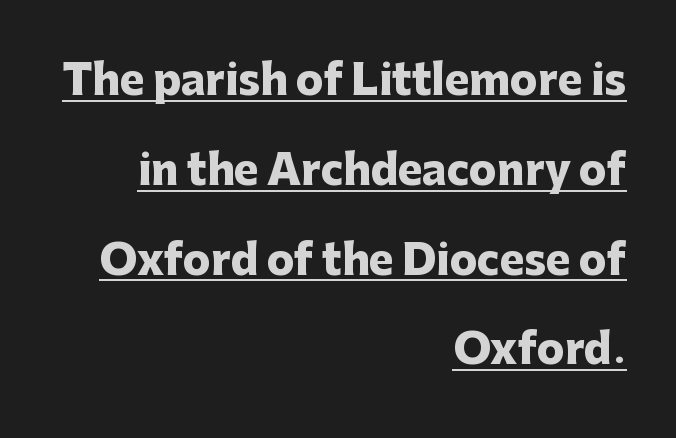
The image shows 41 px heavy sans-serif type, upright; set right-aligned, loose line spacing (2.19x), normal letter spacing, underlined; low stroke contrast and a medium x-height.
